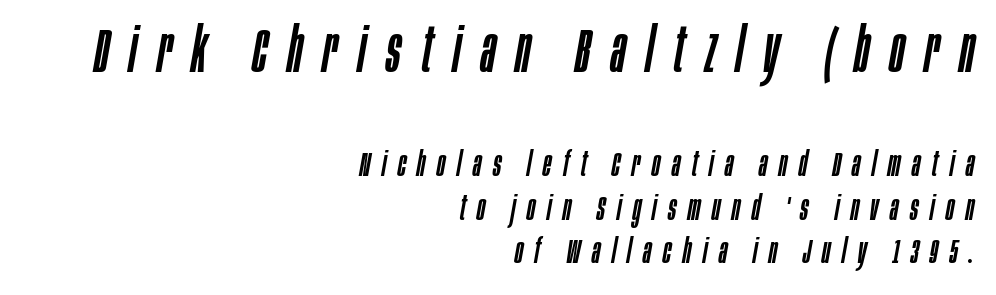
{"italic": "yes", "lean": "right", "slant_degrees": 10, "width": "condensed", "stroke_contrast": "low", "x_height": "large", "monospaced": "no", "underline": "no", "align": "right", "line_spacing_ratio": 1.24, "letter_spacing": "wide", "letter_spacing_em": 0.33, "larger_block": "first", "size_ratio": 1.77, "glyph_px": 62}
